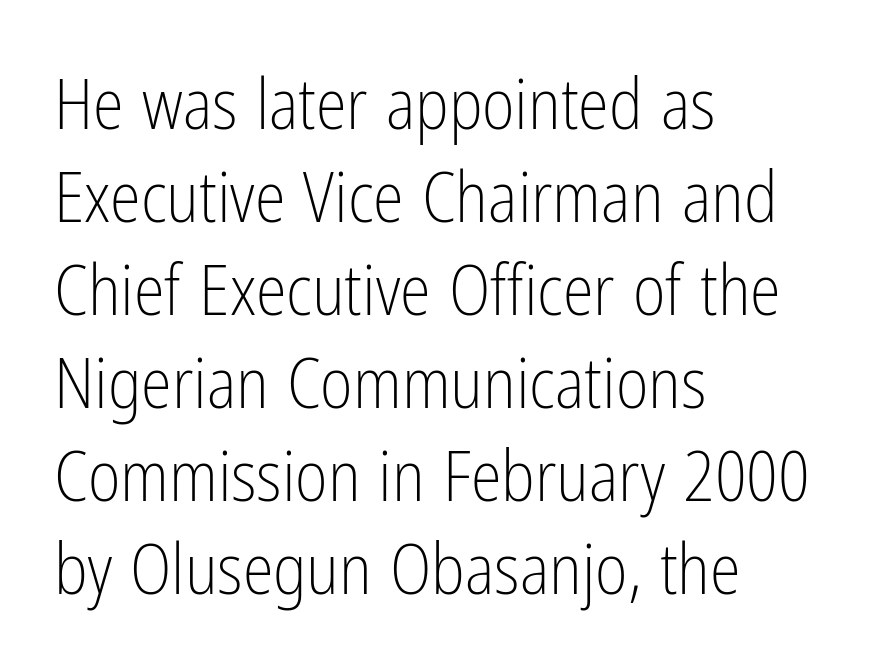
Every row of glyphs begins at an identical x-position on the left. The passage shown stacks its lines at a standard gap. The letters advance in unequal steps, a hallmark of proportional type. This rendering employs a face without finishing strokes, i.e., a sans-serif. Standard letterfit; no display-style spreading of the glyphs. Counters stay open thanks to moderate or lighter strokes.
